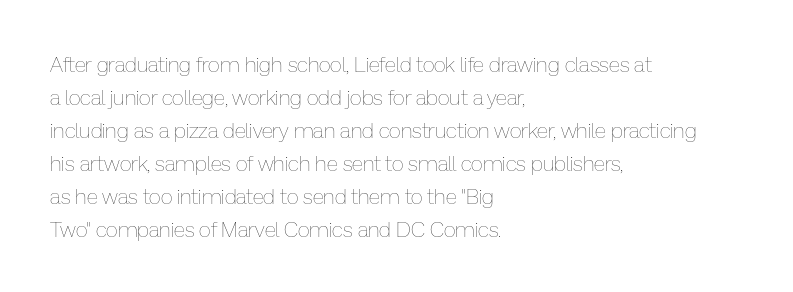
Q: Is the text bold? A: No.
Q: Is the text italic (slanted)? A: No, it is upright.
Q: Is the text underlined? A: No.
Q: How is the paragraph aligned? A: Left-aligned.
Q: Is the spacing between letters normal or unusually wide? A: Normal.
Q: Is the spacing between lines tight, normal or loose? A: Normal.
